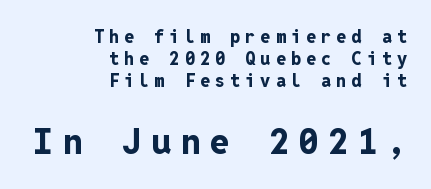
The image shows 35 px bold sans-serif type, upright, monospaced; set right-aligned, line spacing 1.22x, unusually wide letter spacing (+0.28 em), not underlined; the second (bottom) block is 1.94x larger; low stroke contrast and a medium x-height.
